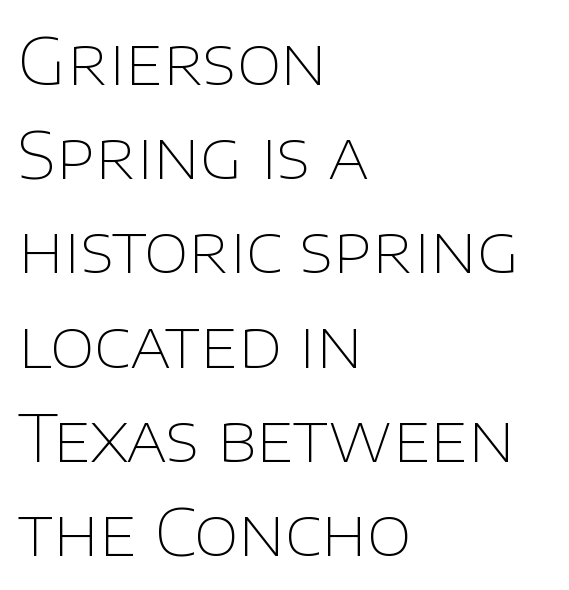
Looks like regular typesetting: each glyph gets only the width it needs. Vertical stems look standard width or narrower in stroke. Unmarked baselines from the first word to the last. Evenly set lines give the paragraph a standard silhouette.
